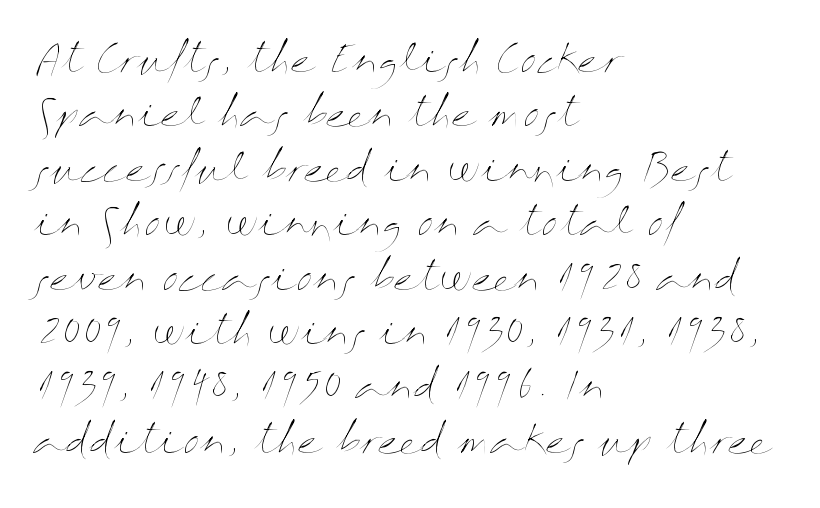
The image shows 37 px thin, wide type; set left-aligned, normal line spacing (1.47x), normal letter spacing, not underlined; medium stroke contrast and a medium x-height.
